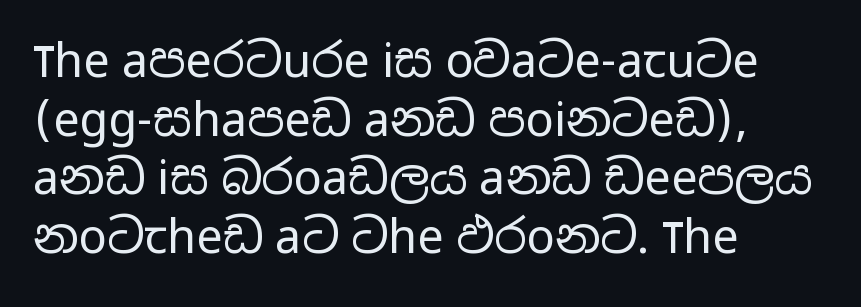
Q: Is the text bold? A: No.
Q: Is the text italic (slanted)? A: No, it is upright.
Q: Is the typeface a serif or a sans-serif typeface? A: Sans-serif.
Q: Is the text underlined? A: No.
Q: How is the paragraph aligned? A: Left-aligned.
Q: Is the spacing between letters normal or unusually wide? A: Normal.
Q: Is the spacing between lines tight, normal or loose? A: Normal.
Q: Width (condensed, normal, or wide)? A: Wide.
Q: Stroke contrast? A: Low.
Q: x-height? A: Medium.
Q: Monospaced? A: No.
